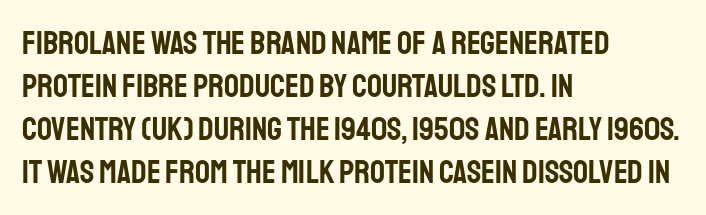
Q: Is the text italic (slanted)? A: No, it is upright.
Q: Is the typeface a serif or a sans-serif typeface? A: Sans-serif.
Q: Is the text underlined? A: No.
Q: How is the paragraph aligned? A: Left-aligned.
Q: Is the spacing between letters normal or unusually wide? A: Normal.
Q: Is the spacing between lines tight, normal or loose? A: Normal.
Q: Width (condensed, normal, or wide)? A: Condensed.
Q: Stroke contrast? A: Low.
Q: x-height? A: Large.
Q: Monospaced? A: No.
